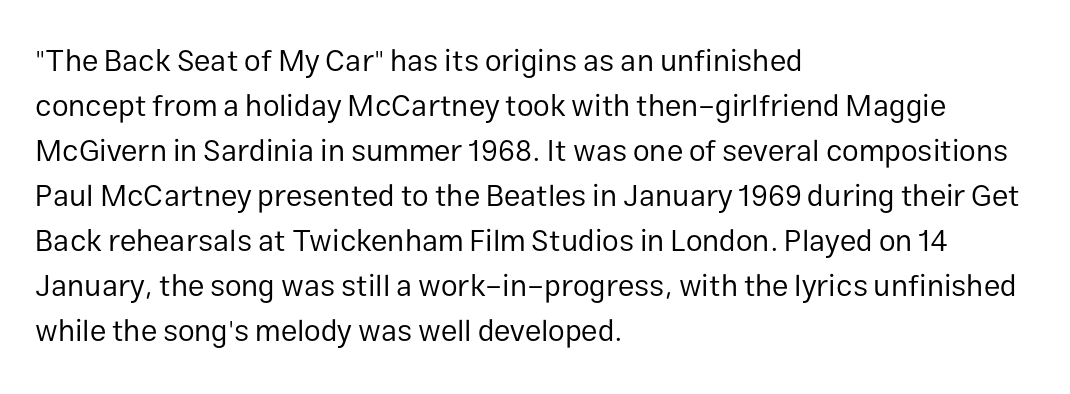
{"serif": "no", "italic": "no", "bold": "no", "weight": "regular", "width": "normal", "stroke_contrast": "low", "x_height": "medium", "monospaced": "no", "underline": "no", "align": "left", "line_spacing": "normal", "line_spacing_ratio": 1.5, "letter_spacing": "normal", "letter_spacing_em": 0.0, "glyph_px": 30}
